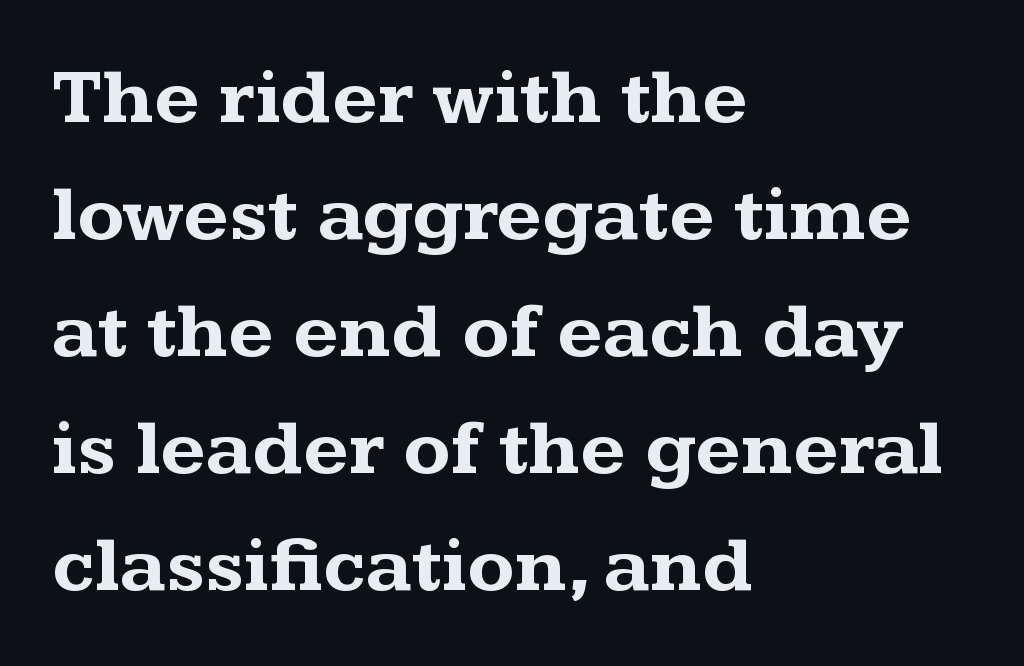
Q: Is the text bold? A: Yes.
Q: Is the text italic (slanted)? A: No, it is upright.
Q: Is the typeface a serif or a sans-serif typeface? A: Serif.
Q: Is the text underlined? A: No.
Q: How is the paragraph aligned? A: Left-aligned.
Q: Is the spacing between letters normal or unusually wide? A: Normal.
Q: Is the spacing between lines tight, normal or loose? A: Normal.
Q: Width (condensed, normal, or wide)? A: Wide.
Q: Stroke contrast? A: Medium.
Q: x-height? A: Medium.
Q: Monospaced? A: No.
